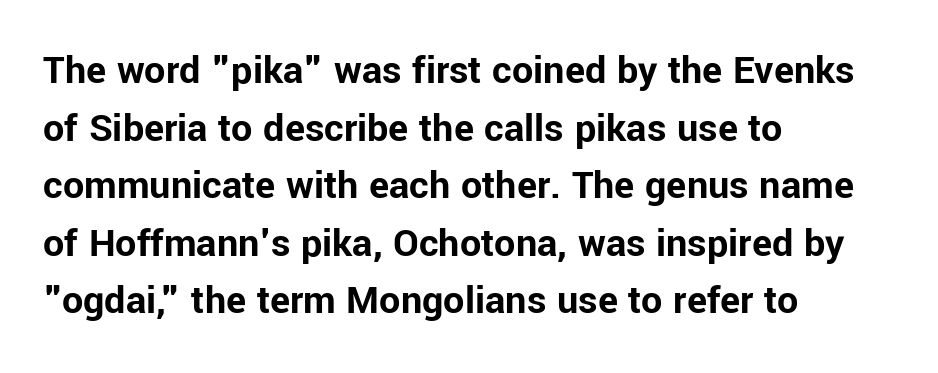
Q: Is the text bold? A: Yes.
Q: Is the text italic (slanted)? A: No, it is upright.
Q: Is the typeface a serif or a sans-serif typeface? A: Sans-serif.
Q: Is the text underlined? A: No.
Q: How is the paragraph aligned? A: Left-aligned.
Q: Is the spacing between letters normal or unusually wide? A: Normal.
Q: Is the spacing between lines tight, normal or loose? A: Normal.
Q: Width (condensed, normal, or wide)? A: Normal.
Q: Stroke contrast? A: Low.
Q: x-height? A: Medium.
Q: Monospaced? A: No.
